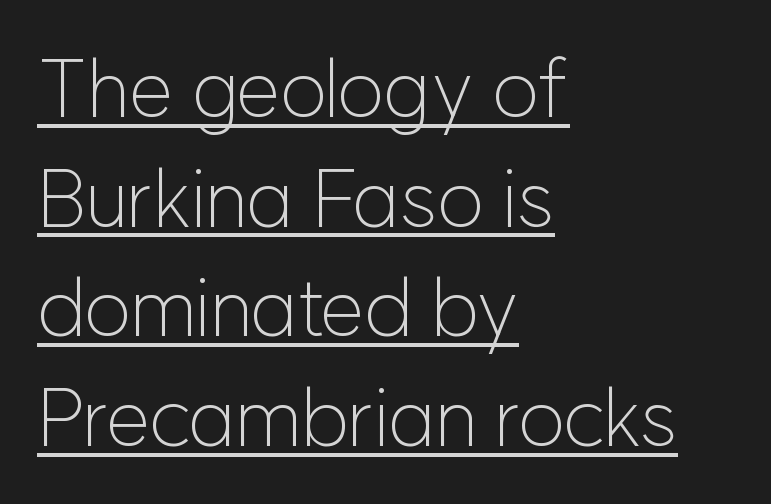
The image shows 80 px light sans-serif type, upright; set left-aligned, normal line spacing (1.37x), normal letter spacing, underlined; low stroke contrast and a medium x-height.
